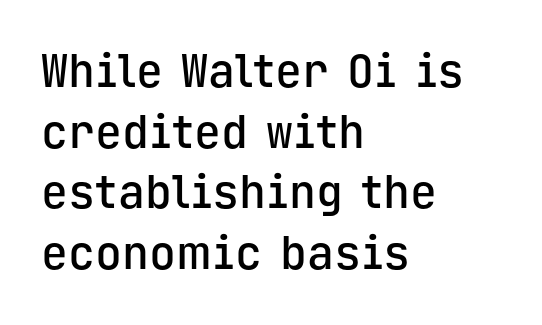
Fixed-width glyphs throughout — classic coding-font behaviour. Caption: standard tracking, unaltered. Caption: multi-line text, flush left, ragged right. A bit beefed up — I'd call it semibold rather than bold.
